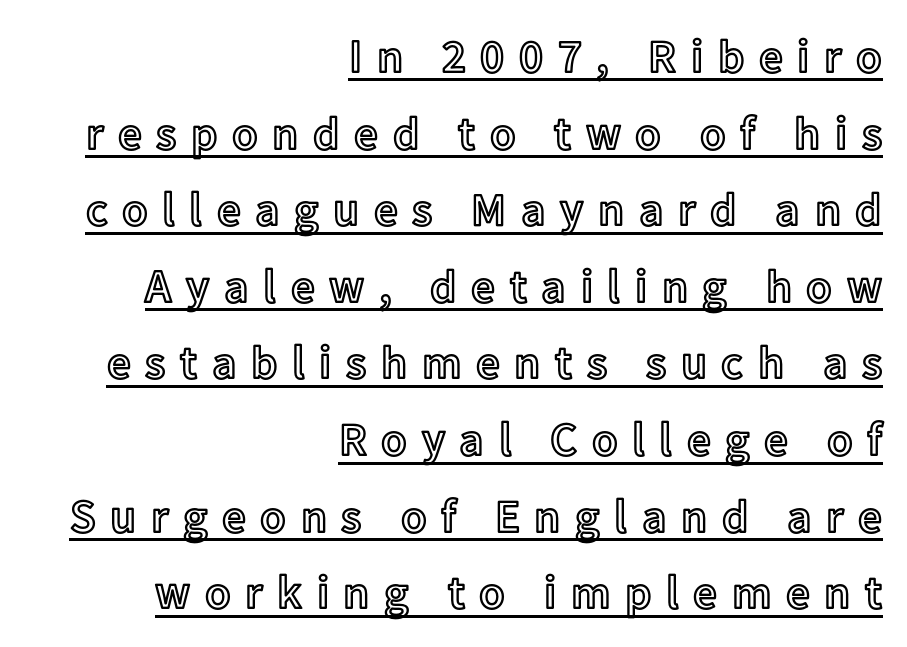
The image shows 47 px text type, upright; set right-aligned, normal line spacing (1.63x), unusually wide letter spacing (+0.31 em), underlined; a medium x-height.
